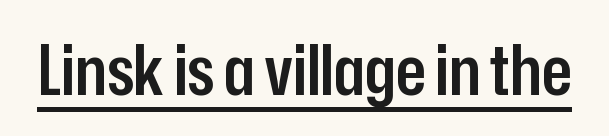
{"serif": "no", "italic": "no", "bold": "semi", "weight": "semibold", "width": "condensed", "stroke_contrast": "low", "x_height": "medium", "monospaced": "no", "underline": "yes", "letter_spacing": "normal", "letter_spacing_em": 0.0, "glyph_px": 70}
